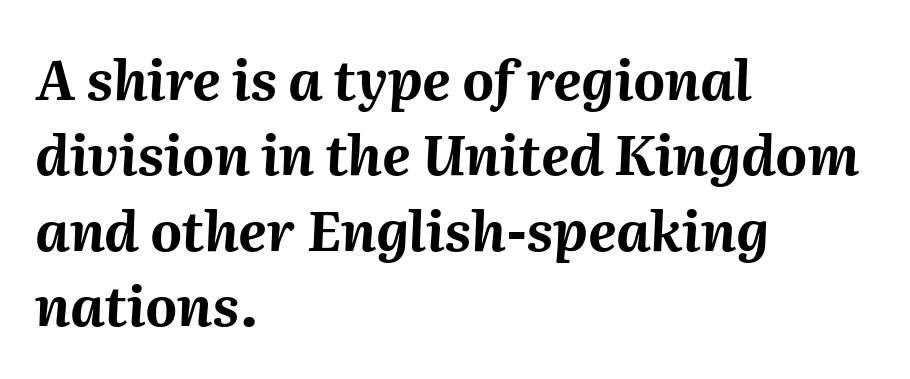
The image shows 55 px bold type, italic (leaning right); set left-aligned, normal line spacing (1.37x), normal letter spacing, not underlined; medium stroke contrast and a medium x-height.
